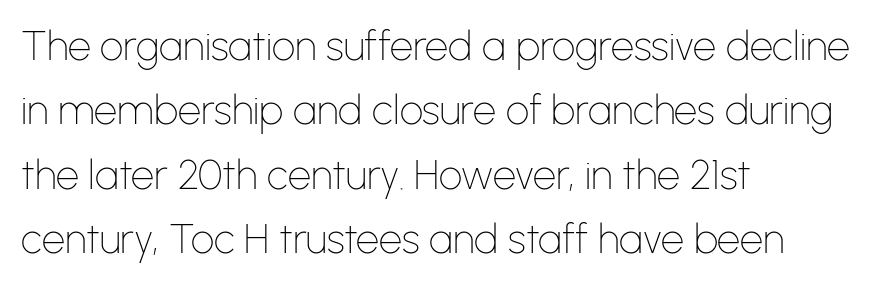
The image shows 41 px thin sans-serif type, upright; set left-aligned, normal line spacing (1.57x), normal letter spacing, not underlined; low stroke contrast and a medium x-height.
